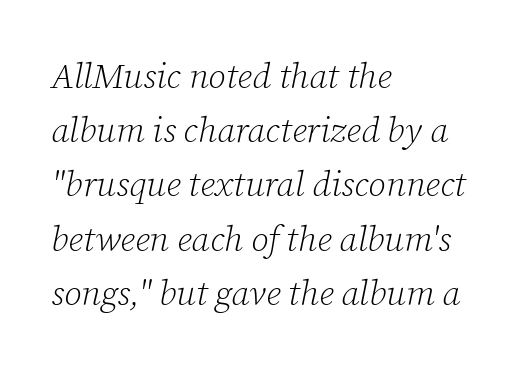
Q: Is the text bold? A: No.
Q: Is the text italic (slanted)? A: Yes, it leans right by about 12 degrees.
Q: Is the typeface a serif or a sans-serif typeface? A: Serif.
Q: Is the text underlined? A: No.
Q: How is the paragraph aligned? A: Left-aligned.
Q: Is the spacing between letters normal or unusually wide? A: Normal.
Q: Is the spacing between lines tight, normal or loose? A: Normal.
Q: Width (condensed, normal, or wide)? A: Normal.
Q: Stroke contrast? A: Low.
Q: x-height? A: Medium.
Q: Monospaced? A: No.
